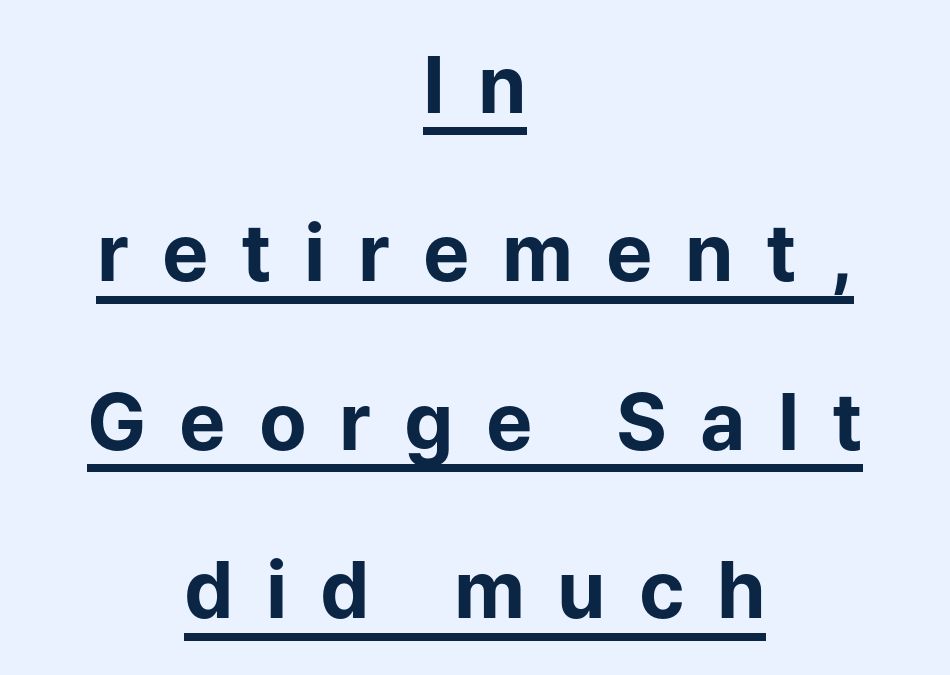
The passage shown is typed in a proportional face where columns would drift. Is the type bold? Yes — the strokes are clearly thick and heavy. The axis of the letterforms is exactly vertical. Beneath each row of characters lies a ruled line. The type is letterspaced generously, with wide tracking.
